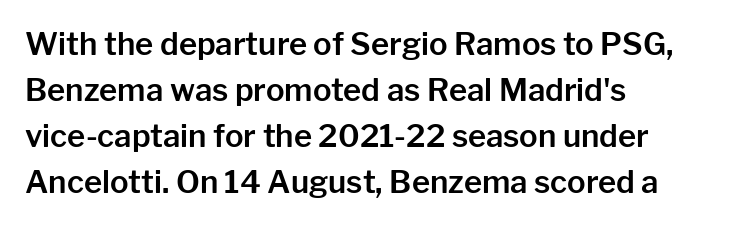
Vertical spacing — default. A roman cut, with each character standing at attention. A bare baseline throughout the passage. Compared with a centered layout, this one pins lines to the left instead.
